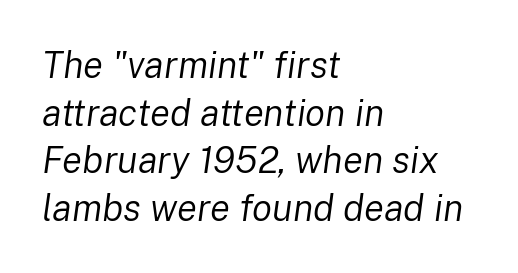
Q: Is the text bold? A: No.
Q: Is the text italic (slanted)? A: Yes, it leans right by about 8 degrees.
Q: Is the text underlined? A: No.
Q: How is the paragraph aligned? A: Left-aligned.
Q: Is the spacing between letters normal or unusually wide? A: Normal.
Q: Is the spacing between lines tight, normal or loose? A: Normal.
Q: Width (condensed, normal, or wide)? A: Normal.
Q: Stroke contrast? A: Low.
Q: x-height? A: Medium.
Q: Monospaced? A: No.
